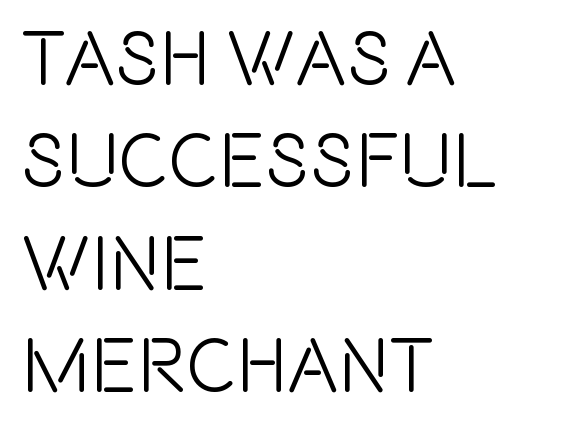
{"serif": "no", "italic": "no", "width": "condensed", "x_height": "large", "monospaced": "no", "underline": "no", "align": "left", "line_spacing": "normal", "line_spacing_ratio": 1.33, "letter_spacing": "normal", "letter_spacing_em": 0.0, "glyph_px": 77}
